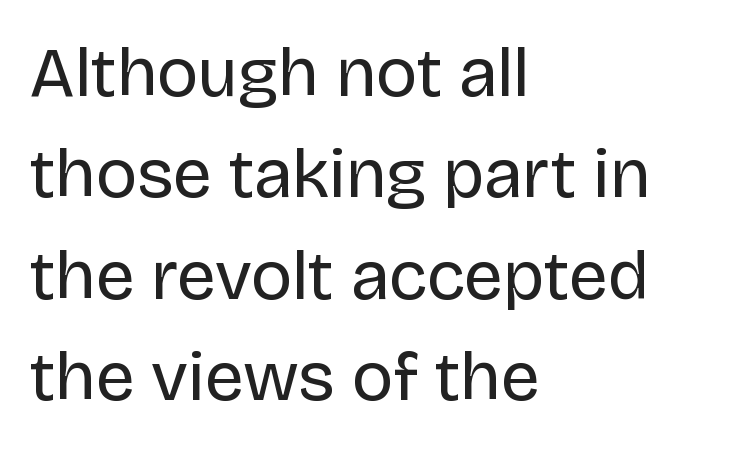
Q: Is the text bold? A: No.
Q: Is the text italic (slanted)? A: No, it is upright.
Q: Is the typeface a serif or a sans-serif typeface? A: Sans-serif.
Q: Is the text underlined? A: No.
Q: How is the paragraph aligned? A: Left-aligned.
Q: Is the spacing between letters normal or unusually wide? A: Normal.
Q: Is the spacing between lines tight, normal or loose? A: Normal.
Q: Width (condensed, normal, or wide)? A: Normal.
Q: Stroke contrast? A: Low.
Q: x-height? A: Large.
Q: Monospaced? A: No.
